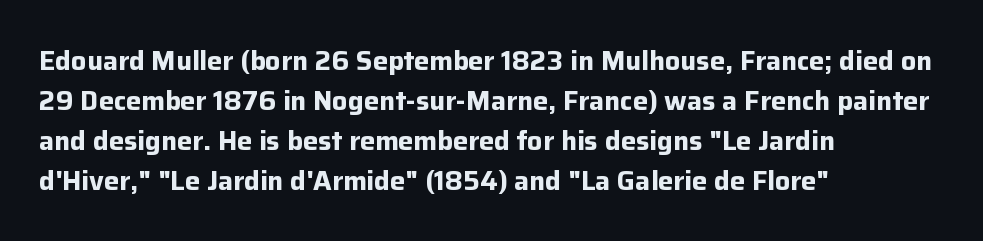
A student would call this left alignment; a typographer would say flush left, rag right. Lines of text with bare space underneath. Does the weight exceed regular? Yes, all the way to bold. Posture: vertical. The rows are spaced the way most documents space them. In terms of letterspacing, this is plain default setting.
